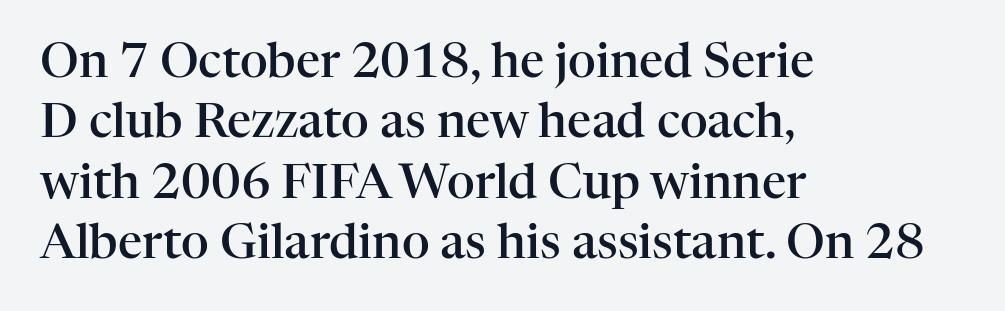
The image shows 48 px semibold serif type, upright; set left-aligned, normal line spacing (1.26x), normal letter spacing, not underlined; high stroke contrast and a medium x-height.
